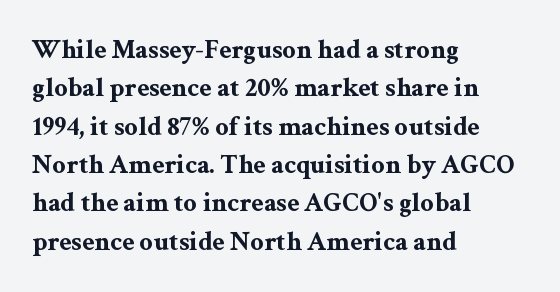
Glyph-to-glyph distance matches everyday printed text. Notice how thick the strokes are: this is what a full bold looks like. A normal amount of white space separates one row of letters from the next. Only glyphs here, with clear space below each row. Vertical strokes here are truly vertical.
